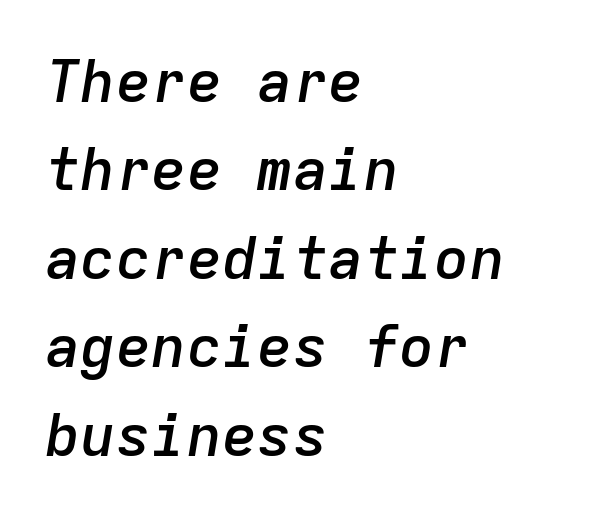
{"italic": "yes", "lean": "right", "slant_degrees": 9, "bold": "semi", "weight": "semibold", "width": "normal", "stroke_contrast": "low", "x_height": "medium", "monospaced": "yes", "underline": "no", "align": "left", "line_spacing": "normal", "line_spacing_ratio": 1.5, "letter_spacing": "normal", "letter_spacing_em": 0.0, "glyph_px": 59}
